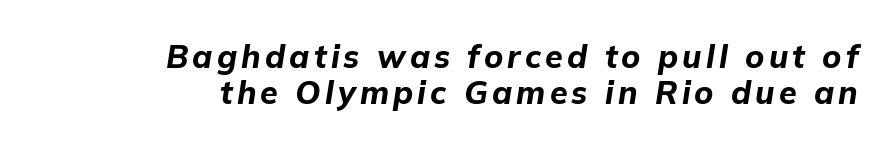
{"italic": "yes", "lean": "right", "slant_degrees": 9, "bold": "yes", "weight": "bold", "width": "normal", "stroke_contrast": "low", "x_height": "medium", "monospaced": "no", "underline": "no", "align": "right", "line_spacing": "tight", "line_spacing_ratio": 1.13, "glyph_px": 32}
